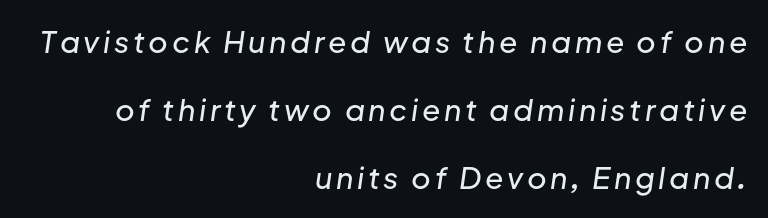
Unmarked baselines from the first word to the last. Tall strokes in this sample are angled rather than plumb. You could not count columns in this text — the font is proportionally spaced. Line endings align vertically; line beginnings do not.
